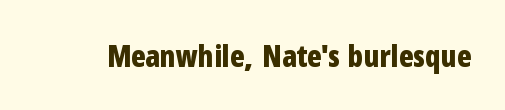
{"serif": "no", "italic": "no", "bold": "yes", "weight": "bold", "width": "condensed", "stroke_contrast": "low", "x_height": "medium", "monospaced": "no", "underline": "no", "letter_spacing": "normal", "letter_spacing_em": 0.0, "glyph_px": 30}
